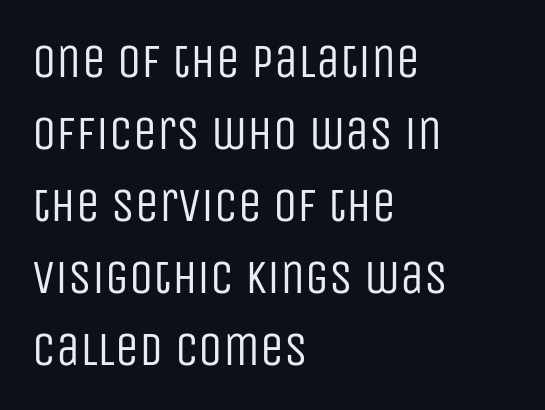
{"serif": "no", "italic": "no", "bold": "no", "weight": "regular", "width": "condensed", "stroke_contrast": "low", "x_height": "large", "monospaced": "no", "underline": "no", "align": "left", "line_spacing": "normal", "line_spacing_ratio": 1.5, "letter_spacing": "normal", "letter_spacing_em": 0.0, "glyph_px": 48}
